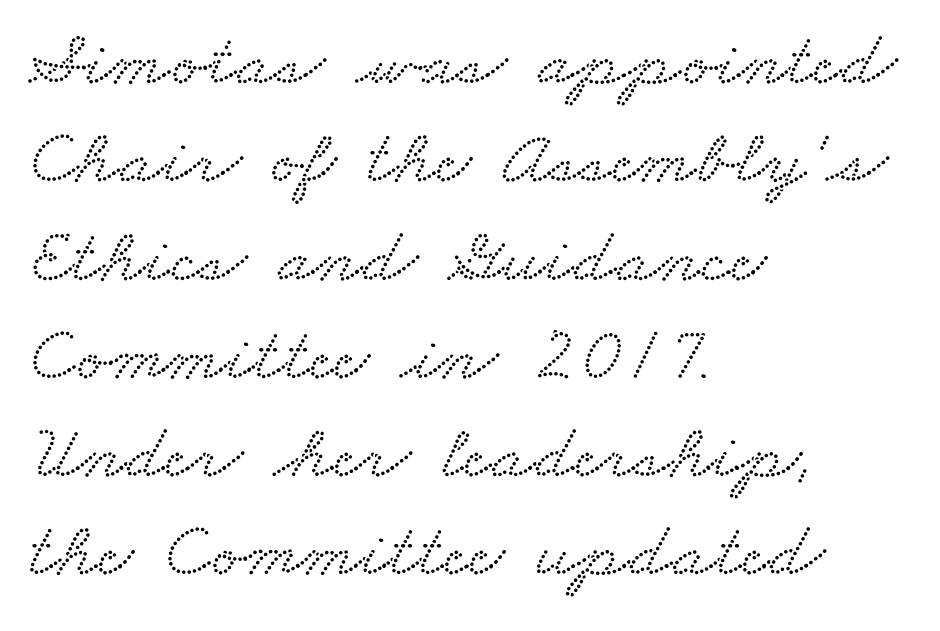
The passage shown stacks its lines at a standard gap. These lines are rendered in a variable-pitch font. Stroke terminals: seriffed. The specimen omits any rule beneath the text block's lines.
